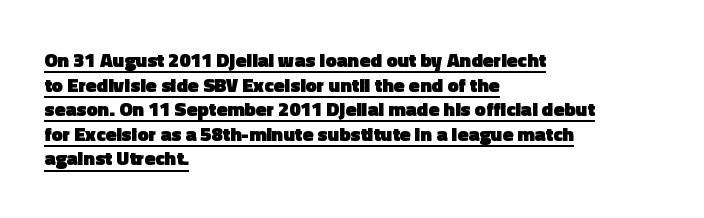
{"italic": "no", "bold": "yes", "underline": "yes", "align": "left", "line_spacing_ratio": 1.23, "letter_spacing": "normal", "letter_spacing_em": 0.0, "glyph_px": 20}
